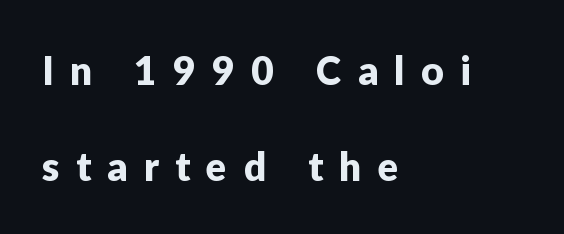
{"serif": "no", "italic": "no", "width": "normal", "stroke_contrast": "low", "x_height": "medium", "monospaced": "no", "underline": "no", "align": "left", "line_spacing": "loose", "line_spacing_ratio": 2.45, "letter_spacing": "wide", "letter_spacing_em": 0.42, "glyph_px": 39}
